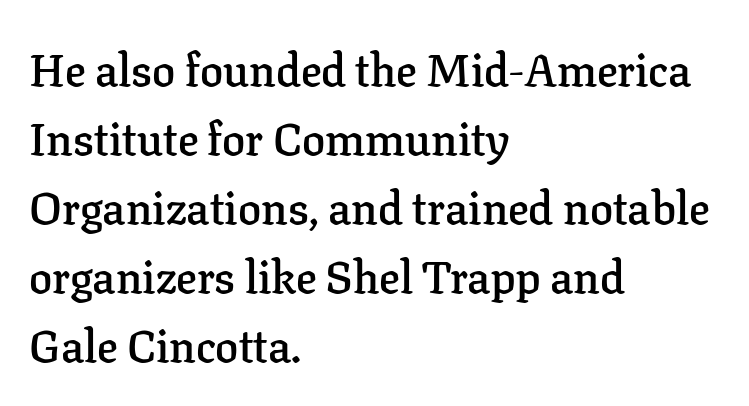
Q: Is the text bold? A: Semi-bold.
Q: Is the text italic (slanted)? A: No, it is upright.
Q: Is the typeface a serif or a sans-serif typeface? A: Serif.
Q: Is the text underlined? A: No.
Q: How is the paragraph aligned? A: Left-aligned.
Q: Is the spacing between letters normal or unusually wide? A: Normal.
Q: Is the spacing between lines tight, normal or loose? A: Normal.
Q: Width (condensed, normal, or wide)? A: Normal.
Q: Stroke contrast? A: Low.
Q: x-height? A: Medium.
Q: Monospaced? A: No.
